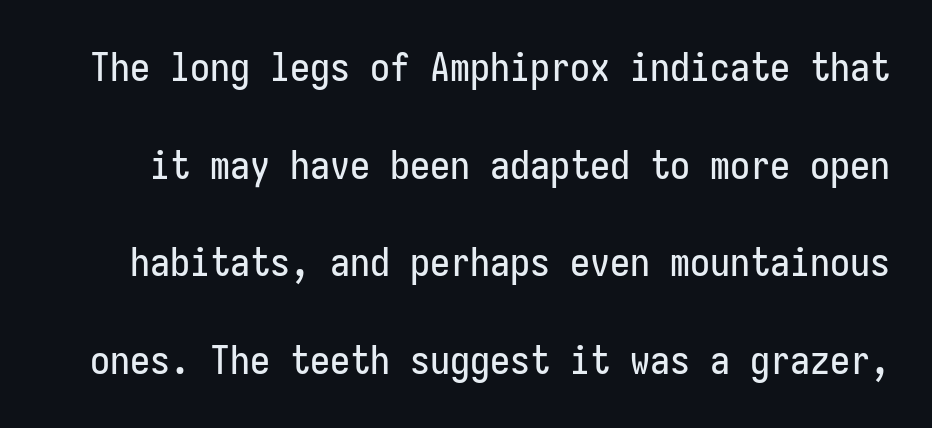
The image shows 40 px condensed sans-serif type, upright; set loose line spacing (2.44x), normal letter spacing, not underlined; low stroke contrast and a medium x-height.
